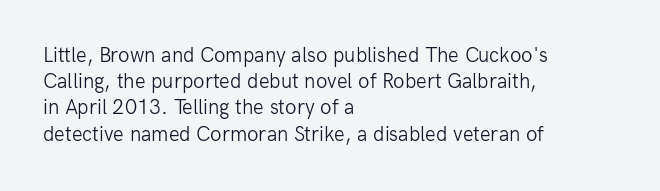
Does extra space separate the letters? No, they use regular spacing. Layout note: lines flush left. The area under the type is left untouched. This reads as an unemphasized weight, regular at the heaviest. This is roman type, the default non-slanted kind. Vertical spacing — default.
